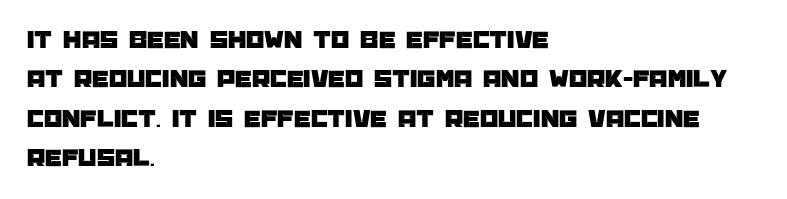
{"italic": "no", "underline": "no", "align": "left", "line_spacing": "normal", "line_spacing_ratio": 1.51, "letter_spacing": "normal", "letter_spacing_em": 0.0, "glyph_px": 26}
